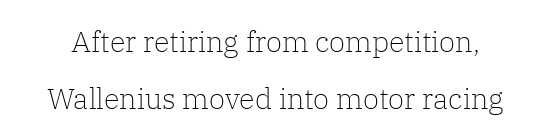
Upright lettering throughout. Stroke thickness stays within the range of a standard reading face or lighter. Students, note that the glyphs here touch the page at normal intervals. The font family rendered here belongs to the serif group. Successive baselines arrive slowly, with a big drop between each. Character widths vary here, with narrow letters taking less room than wide ones.
